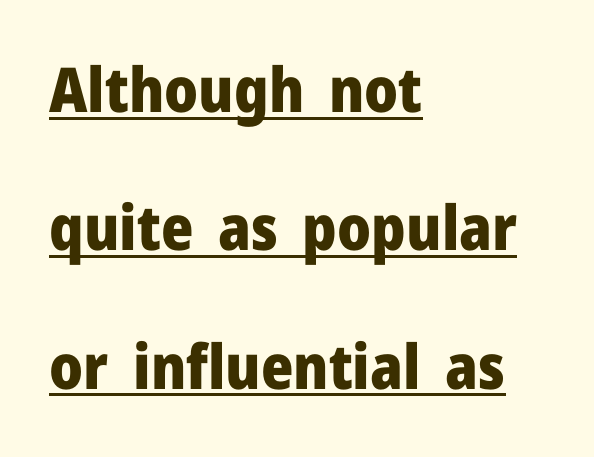
{"serif": "no", "italic": "no", "bold": "yes", "weight": "heavy", "width": "normal", "stroke_contrast": "low", "x_height": "medium", "monospaced": "no", "underline": "yes", "align": "left", "line_spacing": "loose", "line_spacing_ratio": 2.23, "letter_spacing": "normal", "letter_spacing_em": 0.0, "glyph_px": 62}
